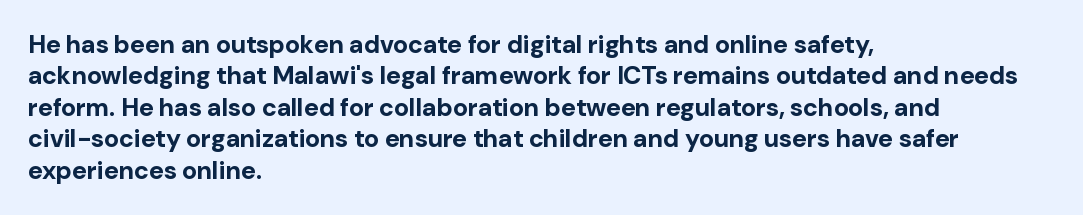
Q: Is the text bold? A: Yes.
Q: Is the text italic (slanted)? A: No, it is upright.
Q: Is the text underlined? A: No.
Q: How is the paragraph aligned? A: Left-aligned.
Q: Is the spacing between letters normal or unusually wide? A: Normal.
Q: Is the spacing between lines tight, normal or loose? A: Normal.
